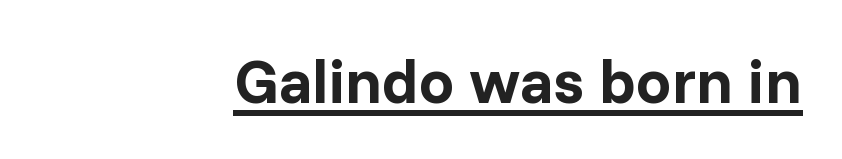
{"serif": "no", "italic": "no", "bold": "yes", "weight": "bold", "width": "normal", "stroke_contrast": "low", "x_height": "medium", "monospaced": "no", "underline": "yes", "align": "right", "letter_spacing": "normal", "letter_spacing_em": 0.0, "glyph_px": 63}
